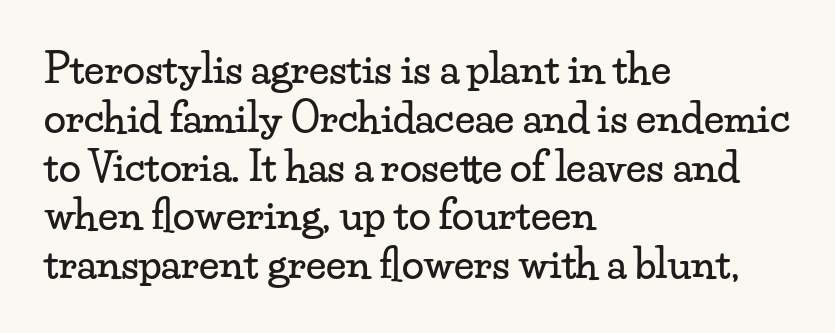
In CSS terms this would be text-align: left. Underlining? Definitely not there. A typesetter would label this face a serif. The face used here is proportionally spaced, like ordinary book or web type. Do the letters lean? They stand straight. You could call the tracking neutral — neither tight nor loose.
